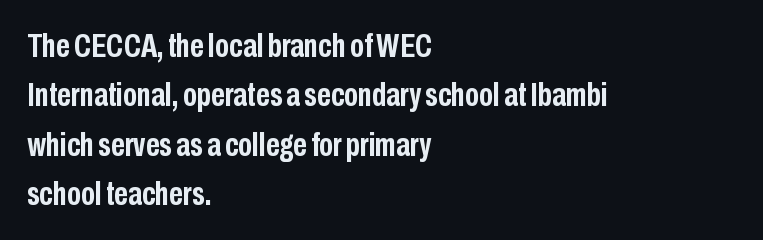
{"serif": "no", "italic": "no", "bold": "yes", "weight": "semibold", "width": "condensed", "stroke_contrast": "low", "x_height": "medium", "monospaced": "no", "underline": "no", "align": "left", "line_spacing": "normal", "line_spacing_ratio": 1.45, "letter_spacing": "normal", "letter_spacing_em": 0.0, "glyph_px": 34}
